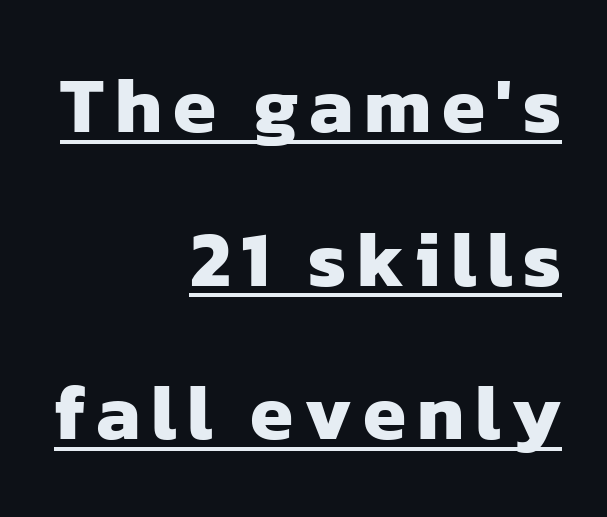
Q: Is the text bold? A: Yes.
Q: Is the typeface a serif or a sans-serif typeface? A: Sans-serif.
Q: Is the text underlined? A: Yes.
Q: How is the paragraph aligned? A: Right-aligned.
Q: Is the spacing between lines tight, normal or loose? A: Loose.
Q: Width (condensed, normal, or wide)? A: Normal.
Q: Stroke contrast? A: Low.
Q: x-height? A: Medium.
Q: Monospaced? A: No.
